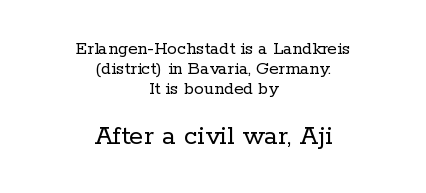
Q: Is the text bold? A: No.
Q: Is the text italic (slanted)? A: No, it is upright.
Q: Is the typeface a serif or a sans-serif typeface? A: Serif.
Q: Is the text underlined? A: No.
Q: How is the paragraph aligned? A: Centered.
Q: Is the spacing between letters normal or unusually wide? A: Normal.
Q: Is the spacing between lines tight, normal or loose? A: Tight.
Q: Which block of text is set in a larger size, the first (top) or the second (bottom)? A: The second (bottom) one.
Q: Width (condensed, normal, or wide)? A: Normal.
Q: Stroke contrast? A: Low.
Q: x-height? A: Medium.
Q: Monospaced? A: No.
